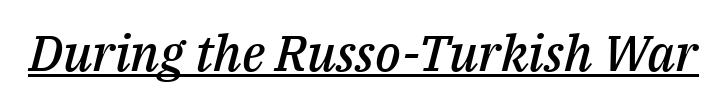
The specimen includes a rule beneath the text block's lines. Moderately thickened strokes mark this as semibold type. The passage shown is typed in a proportional face where columns would drift. The letterforms sit shoulder to shoulder at normal distance.
